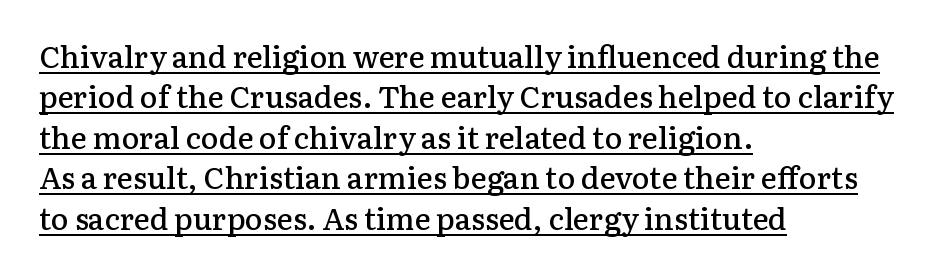
The image shows 30 px semibold serif type, upright; set left-aligned, normal line spacing (1.35x), normal letter spacing, underlined; low stroke contrast and a medium x-height.
